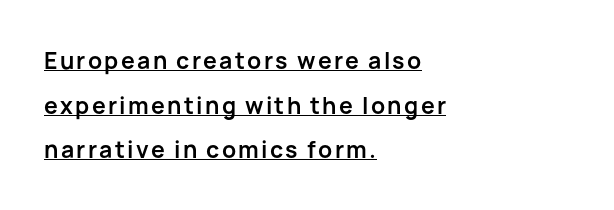
These lines carry a lot of weight — the face is fully bold. The paragraph shown leans on its left margin. The type sits square on the baseline with zero lean. The specimen includes a rule beneath the text block's lines. Students, observe: this is what heavily led, spacious text looks like.
